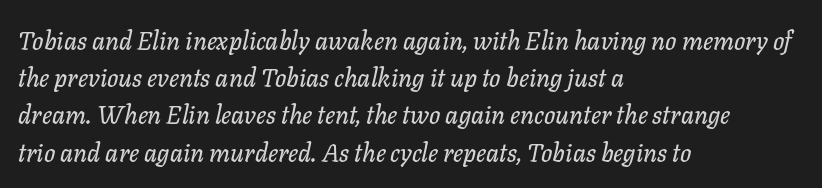
The image shows 25 px text type, italic (leaning right); set left-aligned, normal line spacing (1.49x), normal letter spacing, not underlined.
